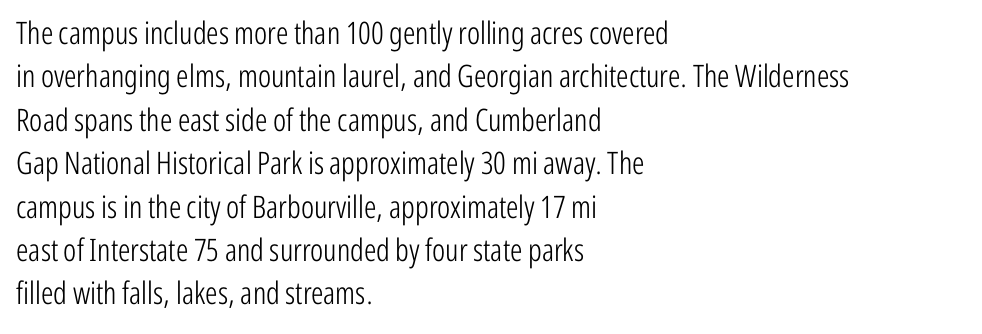
Q: Is the text bold? A: No.
Q: Is the text italic (slanted)? A: No, it is upright.
Q: Is the typeface a serif or a sans-serif typeface? A: Sans-serif.
Q: Is the text underlined? A: No.
Q: How is the paragraph aligned? A: Left-aligned.
Q: Is the spacing between letters normal or unusually wide? A: Normal.
Q: Is the spacing between lines tight, normal or loose? A: Normal.
Q: Width (condensed, normal, or wide)? A: Condensed.
Q: Stroke contrast? A: Low.
Q: x-height? A: Medium.
Q: Monospaced? A: No.
